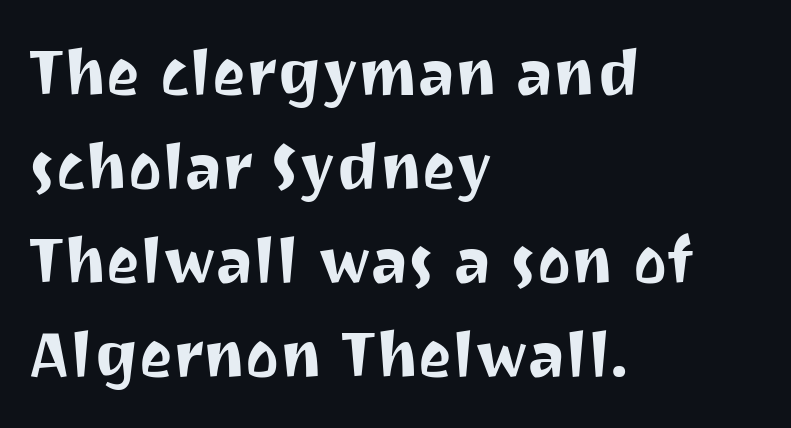
Honestly, the row spacing looks completely unremarkable. Any mark beneath the type? The region is blank. Type style note: lacks serifs. Unlike italic type, these characters show no tilt at all. Each line starts at the same left margin while the right side varies.
